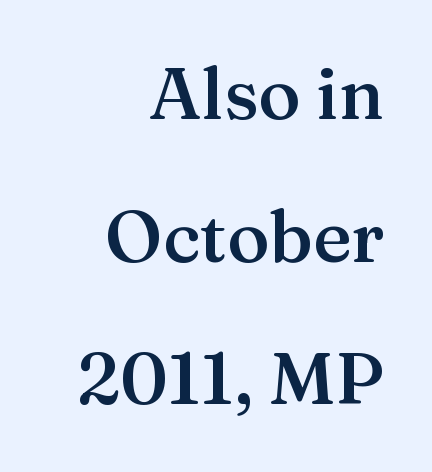
The image shows 72 px semibold serif type, upright; set right-aligned, loose line spacing (1.98x), normal letter spacing, not underlined; medium stroke contrast and a medium x-height.
